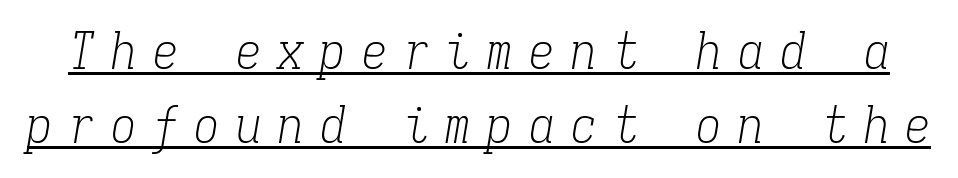
Q: Is the text bold? A: No.
Q: Is the text italic (slanted)? A: Yes, it leans right by about 9 degrees.
Q: Is the typeface a serif or a sans-serif typeface? A: Serif.
Q: Is the text underlined? A: Yes.
Q: Is the spacing between letters normal or unusually wide? A: Unusually wide.
Q: Is the spacing between lines tight, normal or loose? A: Normal.
Q: Width (condensed, normal, or wide)? A: Condensed.
Q: Stroke contrast? A: Low.
Q: x-height? A: Medium.
Q: Monospaced? A: Yes.
